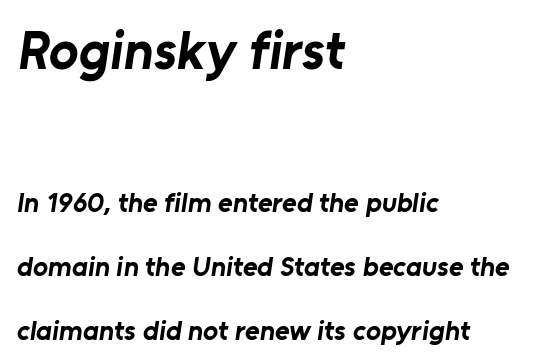
Q: Is the text bold? A: Yes.
Q: Is the typeface a serif or a sans-serif typeface? A: Sans-serif.
Q: Is the text underlined? A: No.
Q: How is the paragraph aligned? A: Left-aligned.
Q: Is the spacing between letters normal or unusually wide? A: Normal.
Q: Is the spacing between lines tight, normal or loose? A: Loose.
Q: Which block of text is set in a larger size, the first (top) or the second (bottom)? A: The first (top) one.
Q: Width (condensed, normal, or wide)? A: Normal.
Q: Stroke contrast? A: Low.
Q: x-height? A: Medium.
Q: Monospaced? A: No.
